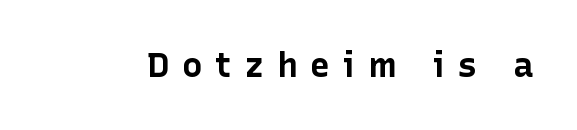
{"serif": "no", "italic": "no", "bold": "yes", "weight": "bold", "width": "normal", "stroke_contrast": "low", "x_height": "medium", "monospaced": "no", "underline": "no", "letter_spacing": "wide", "letter_spacing_em": 0.38, "glyph_px": 34}
